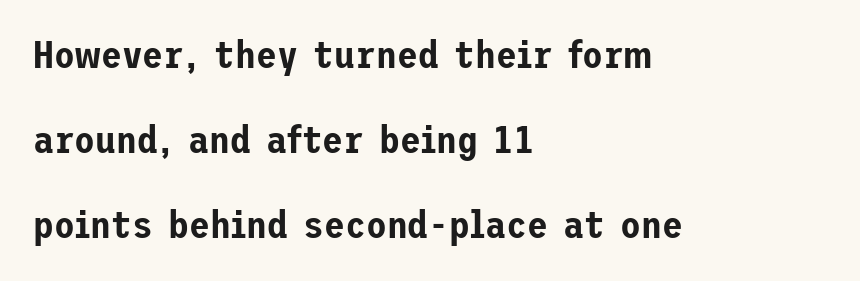
Successive baselines arrive slowly, with a big drop between each. The text was rendered using a sans face with plain stroke endings. The specimen omits any rule beneath the text block's lines. Every stem runs plumb, perpendicular to the baseline. The line texture is even and compact thanks to regular tracking. Every row of glyphs begins at an identical x-position on the left.
